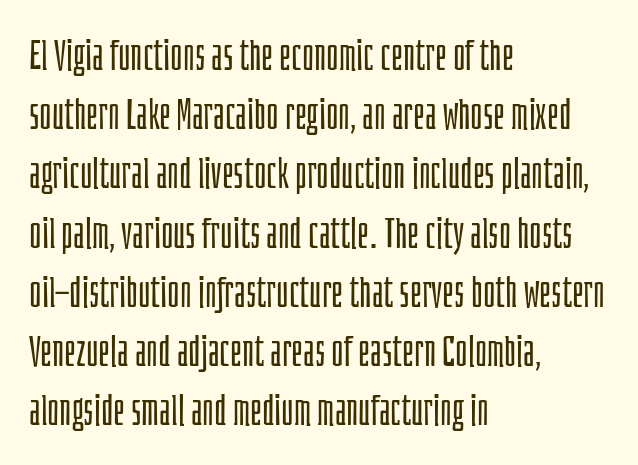
{"serif": "no", "italic": "no", "bold": "no", "weight": "light", "width": "condensed", "stroke_contrast": "low", "x_height": "large", "monospaced": "no", "underline": "no", "align": "left", "line_spacing": "normal", "line_spacing_ratio": 1.41, "letter_spacing": "normal", "letter_spacing_em": 0.0, "glyph_px": 42}
